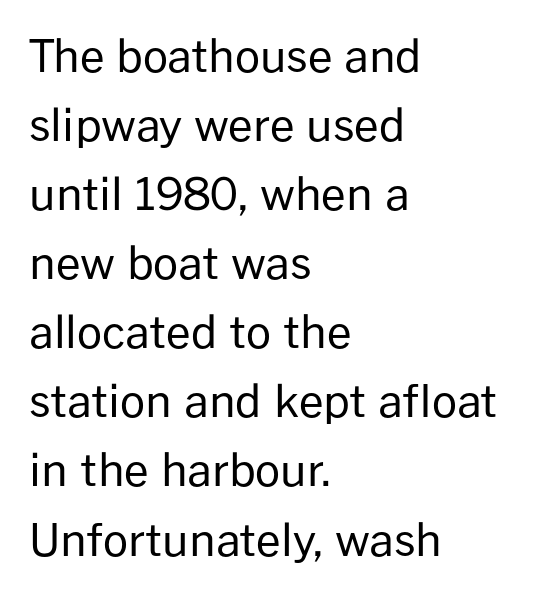
{"serif": "no", "italic": "no", "bold": "no", "weight": "regular", "width": "normal", "stroke_contrast": "low", "x_height": "medium", "monospaced": "no", "underline": "no", "align": "left", "line_spacing": "normal", "line_spacing_ratio": 1.57, "letter_spacing": "normal", "letter_spacing_em": 0.0, "glyph_px": 44}
